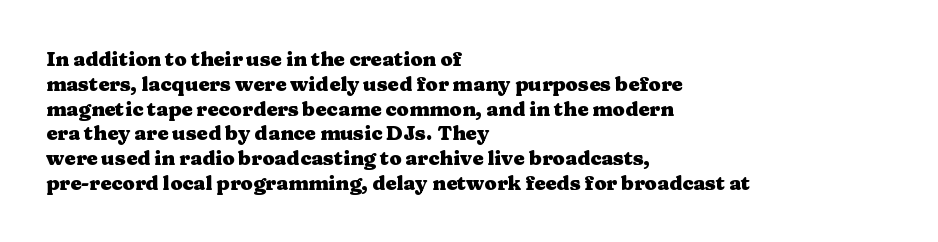
The image shows 20 px bold type, upright; set left-aligned, line spacing 1.24x, normal letter spacing, not underlined.
